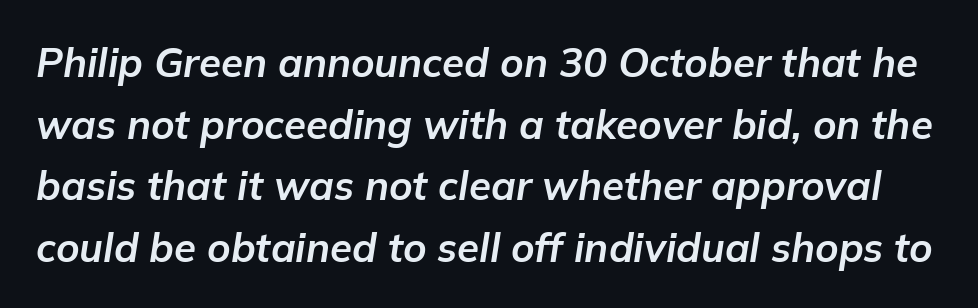
{"italic": "yes", "lean": "right", "slant_degrees": 9, "bold": "yes", "weight": "bold", "width": "normal", "stroke_contrast": "low", "x_height": "medium", "monospaced": "no", "underline": "no", "line_spacing": "normal", "line_spacing_ratio": 1.54, "letter_spacing": "normal", "letter_spacing_em": 0.0, "glyph_px": 40}
